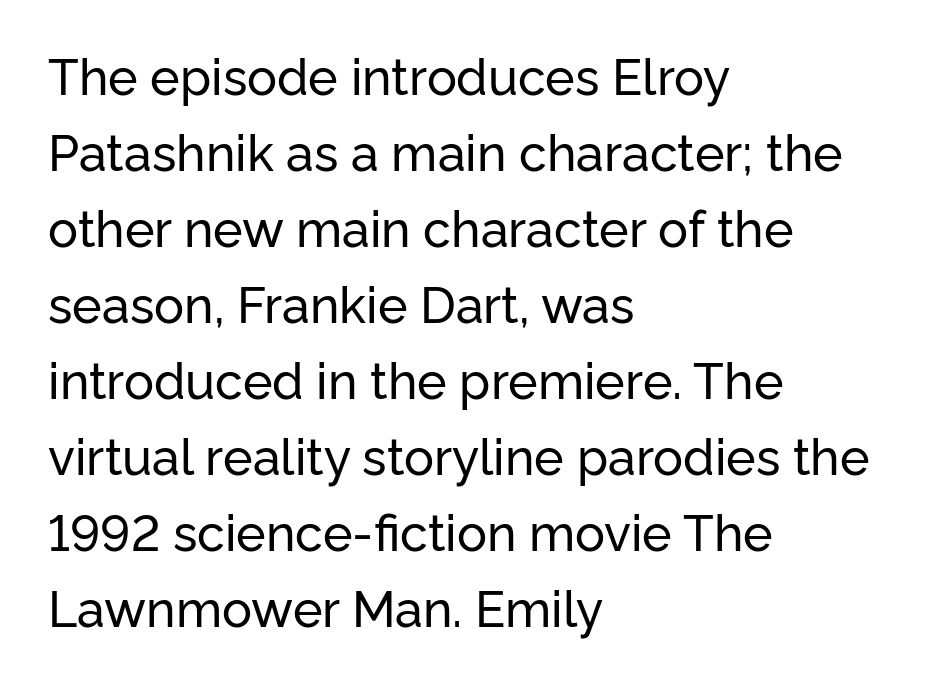
{"serif": "no", "italic": "no", "width": "normal", "stroke_contrast": "low", "x_height": "medium", "monospaced": "no", "underline": "no", "align": "left", "line_spacing": "normal", "line_spacing_ratio": 1.52, "letter_spacing": "normal", "letter_spacing_em": 0.0, "glyph_px": 50}
